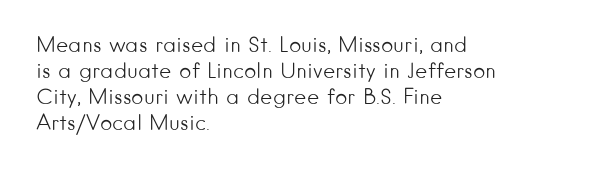
The image shows 21 px text type, upright; set left-aligned, line spacing 1.24x, normal letter spacing, not underlined.
